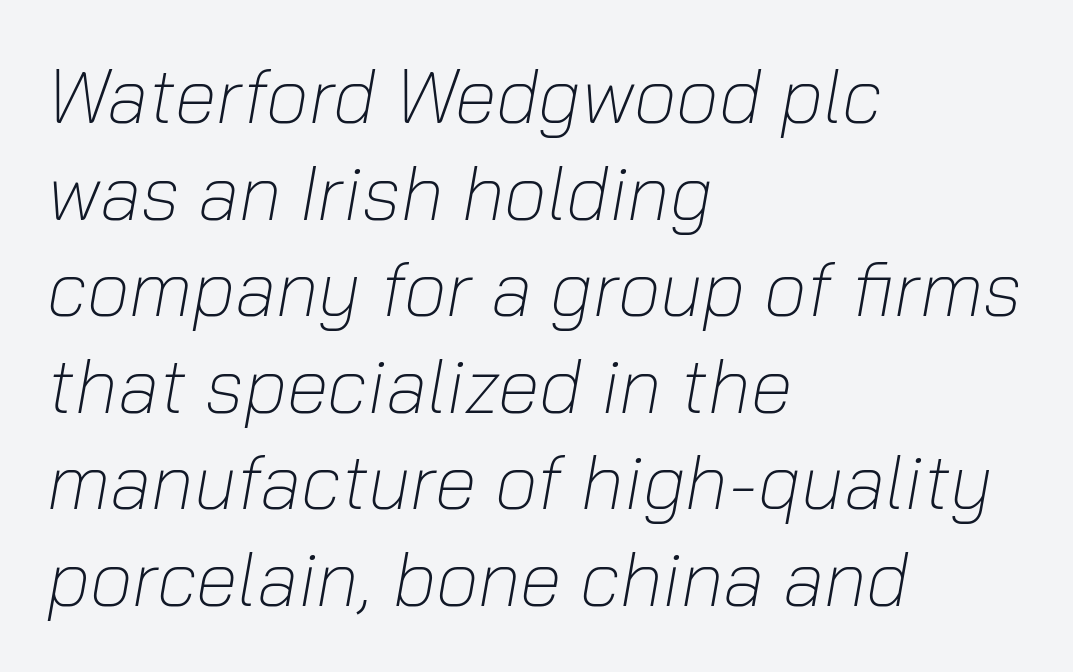
The image shows 76 px light type, italic (leaning right); set left-aligned, normal line spacing (1.27x), normal letter spacing, not underlined; low stroke contrast and a medium x-height.
